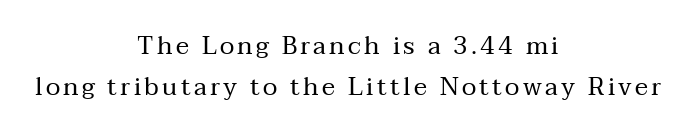
Every stem runs plumb, perpendicular to the baseline. Compared with typical paragraphs, the rows here are spaced about the same. No letter is thick-stroked: the sample isn't bold. Caption: multi-line text, centered on the measure.
